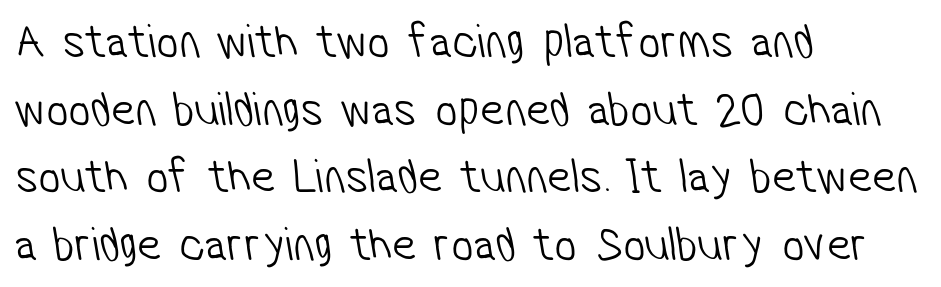
{"serif": "no", "bold": "no", "weight": "light", "width": "condensed", "stroke_contrast": "low", "x_height": "medium", "monospaced": "no", "underline": "no", "align": "left", "line_spacing": "normal", "line_spacing_ratio": 1.38, "letter_spacing": "normal", "letter_spacing_em": 0.0, "glyph_px": 49}
